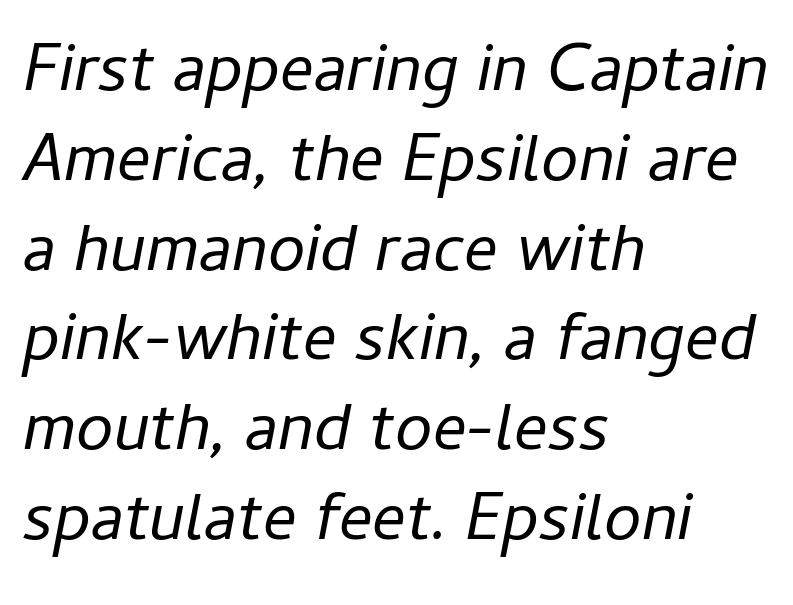
Q: Is the text bold? A: No.
Q: Is the text italic (slanted)? A: Yes, it leans right by about 11 degrees.
Q: Is the text underlined? A: No.
Q: How is the paragraph aligned? A: Left-aligned.
Q: Is the spacing between letters normal or unusually wide? A: Normal.
Q: Is the spacing between lines tight, normal or loose? A: Normal.
Q: Width (condensed, normal, or wide)? A: Normal.
Q: Stroke contrast? A: Low.
Q: x-height? A: Medium.
Q: Monospaced? A: No.
